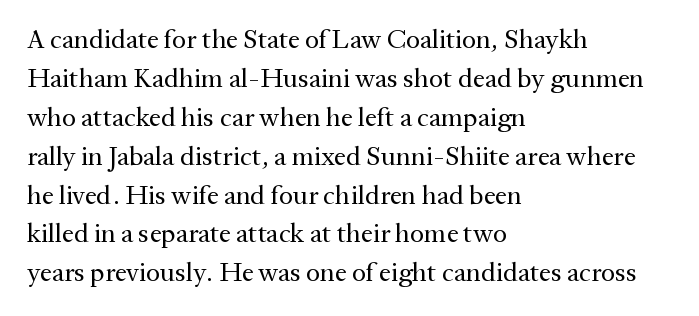
{"italic": "no", "bold": "no", "underline": "no", "align": "left", "line_spacing": "normal", "line_spacing_ratio": 1.44, "letter_spacing": "normal", "letter_spacing_em": 0.0, "glyph_px": 27}
